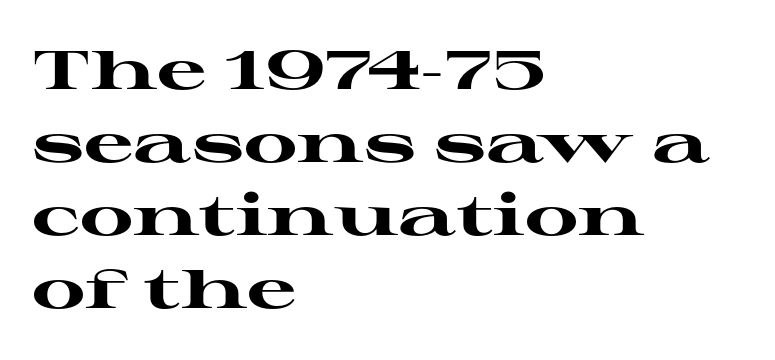
Q: Is the text bold? A: Yes.
Q: Is the text italic (slanted)? A: No, it is upright.
Q: Is the typeface a serif or a sans-serif typeface? A: Serif.
Q: Is the text underlined? A: No.
Q: How is the paragraph aligned? A: Left-aligned.
Q: Is the spacing between letters normal or unusually wide? A: Normal.
Q: Is the spacing between lines tight, normal or loose? A: Normal.
Q: Width (condensed, normal, or wide)? A: Wide.
Q: Stroke contrast? A: High.
Q: x-height? A: Medium.
Q: Monospaced? A: No.
